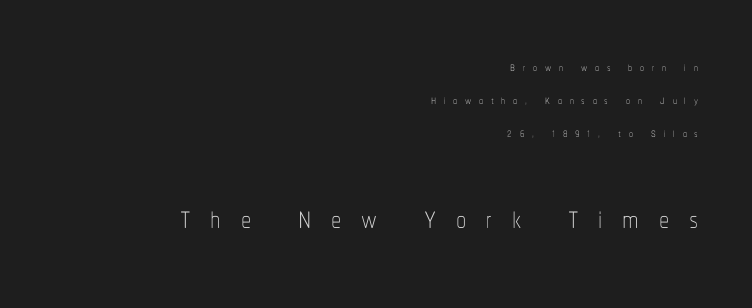
Lines of text with bare space underneath. Between one letter and the next there's a generous, obvious gap. You can tell it's not italic because the verticals are truly vertical. The strokes are not fattened; the text isn't bold. These lines are rendered in a variable-pitch font. Horizontal alignment here is rightward, an uncommon choice for prose.
